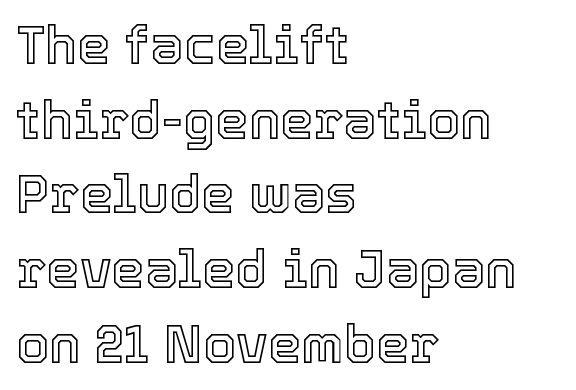
Clear beneath every line of the passage. Reading down the column, the eye jumps a familiar distance to each next line. Short and long lines alike share a common starting point at left. Upright lettering throughout.
